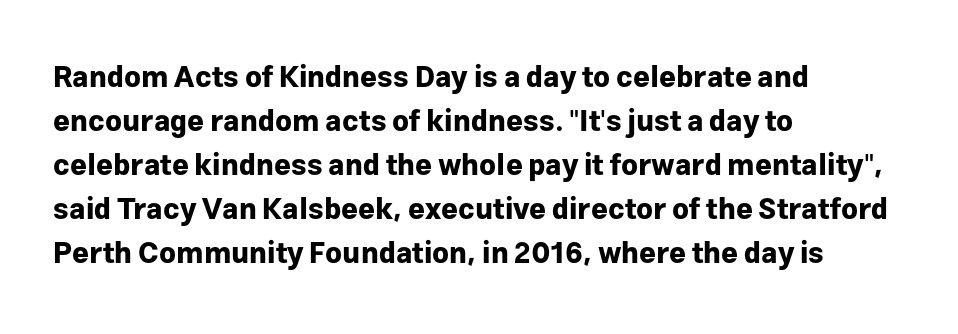
The image shows 29 px bold sans-serif type, upright; set left-aligned, normal line spacing (1.52x), normal letter spacing, not underlined; low stroke contrast and a medium x-height.
